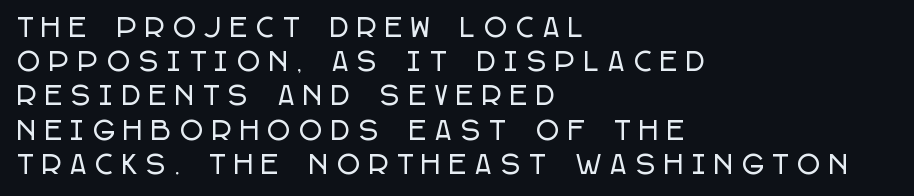
The image shows 25 px text type, upright; set left-aligned, normal line spacing (1.37x), unusually wide letter spacing (+0.37 em), not underlined.
